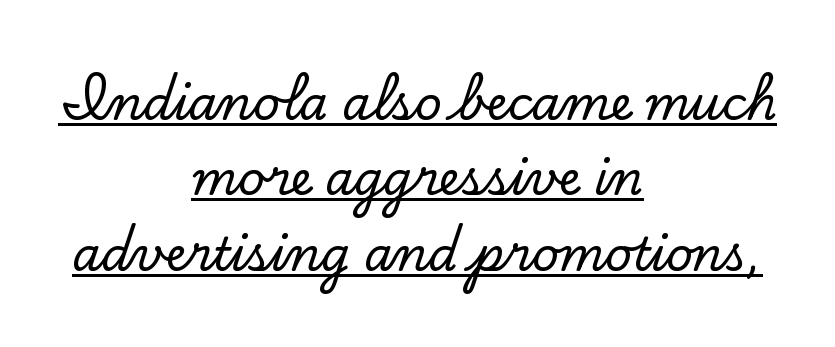
Q: Is the text italic (slanted)? A: Yes.
Q: Is the typeface a serif or a sans-serif typeface? A: Serif.
Q: Is the text underlined? A: Yes.
Q: How is the paragraph aligned? A: Centered.
Q: Is the spacing between letters normal or unusually wide? A: Normal.
Q: Is the spacing between lines tight, normal or loose? A: Normal.
Q: Width (condensed, normal, or wide)? A: Normal.
Q: Stroke contrast? A: Low.
Q: x-height? A: Small.
Q: Monospaced? A: No.
